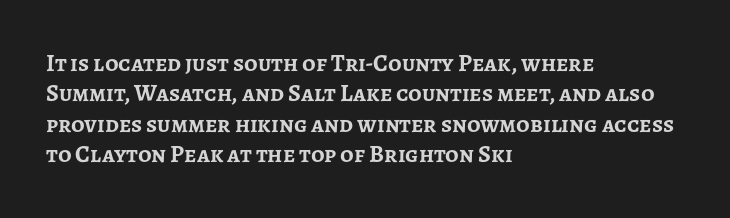
The image shows 24 px bold type, upright; set left-aligned, normal line spacing (1.27x), normal letter spacing, not underlined.
